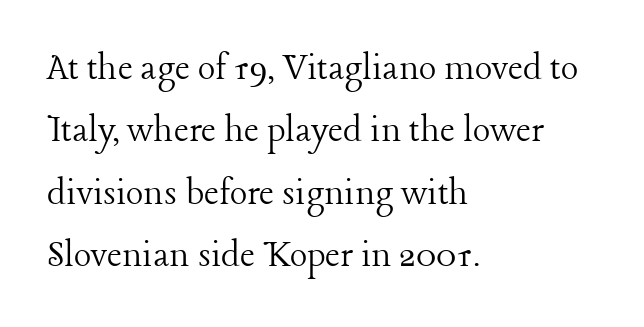
The image shows 41 px light serif type, upright; set left-aligned, normal line spacing (1.52x), normal letter spacing, not underlined; low stroke contrast and a medium x-height.
